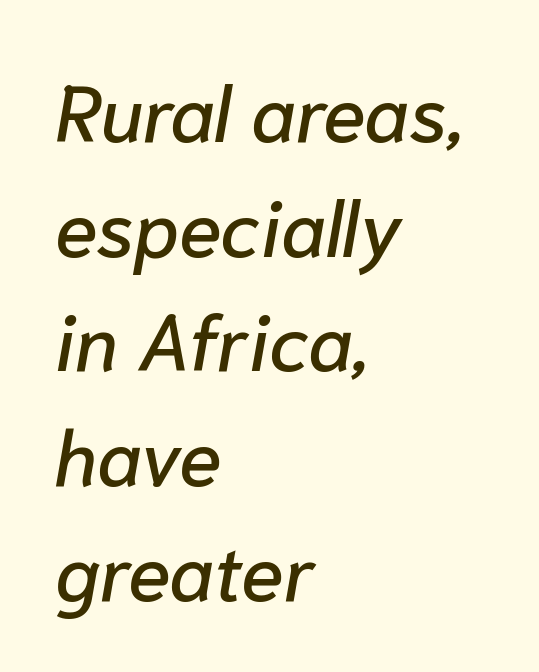
{"italic": "yes", "lean": "right", "slant_degrees": 10, "width": "normal", "stroke_contrast": "low", "x_height": "medium", "monospaced": "no", "underline": "no", "align": "left", "line_spacing": "normal", "line_spacing_ratio": 1.47, "letter_spacing": "normal", "letter_spacing_em": 0.0, "glyph_px": 78}
